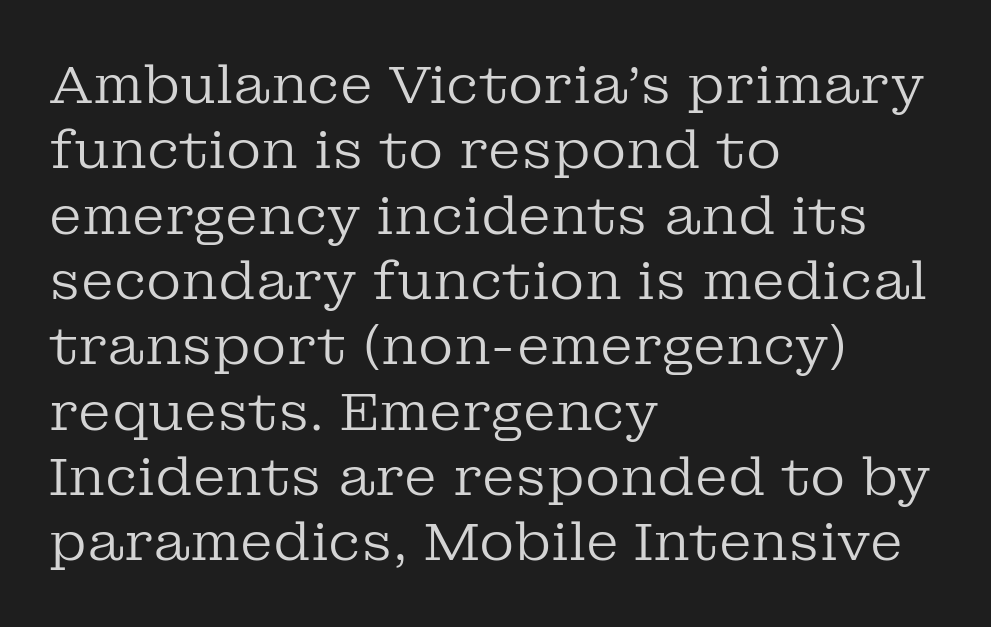
The image shows 54 px regular-weight serif type, upright; set left-aligned, line spacing 1.21x, normal letter spacing, not underlined; low stroke contrast and a medium x-height.
